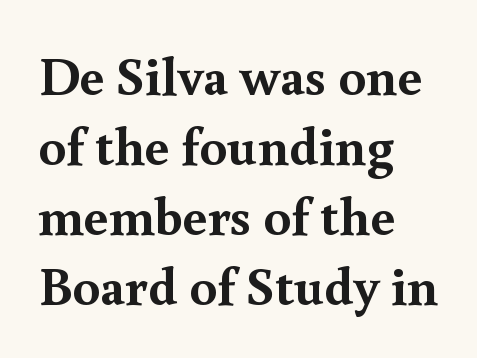
{"serif": "yes", "italic": "no", "bold": "yes", "weight": "semibold", "width": "normal", "x_height": "small", "monospaced": "no", "underline": "no", "align": "left", "line_spacing": "normal", "line_spacing_ratio": 1.27, "letter_spacing": "normal", "letter_spacing_em": 0.0, "glyph_px": 55}
